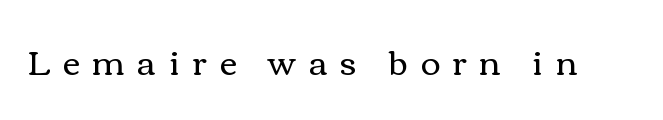
Think of a printed novel: that variable character pitch is what you see here. What stands out about the letter spacing? Its width — letters are far apart. A clean baseline with only descenders dipping below it. You can tell it's not italic because the verticals are truly vertical. Think standard paragraph weight, or any step lighter than that.
